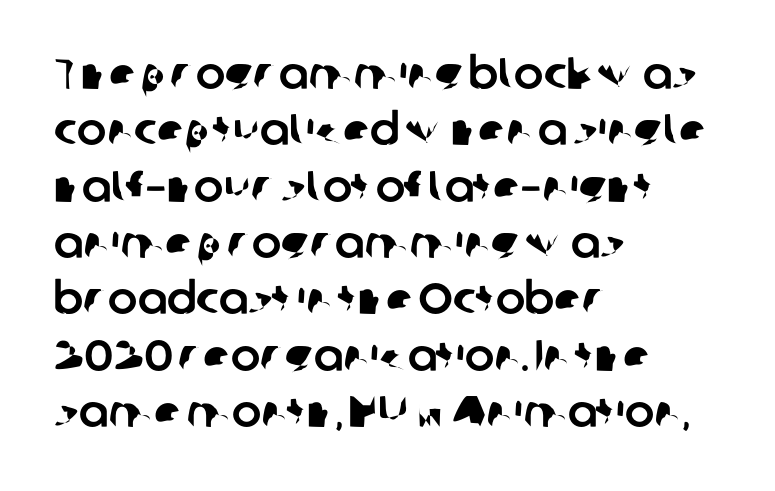
The tracking reads as untouched default to a designer's eye. Rule under the text: the space is simply empty. Regarding serifs, this sample does without them. The passage shown stacks its lines at a standard gap.
